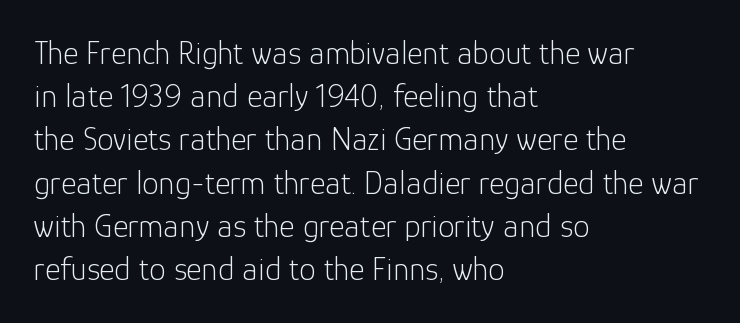
The image shows 33 px light sans-serif type, upright; set left-aligned, normal line spacing (1.31x), normal letter spacing, not underlined; low stroke contrast and a medium x-height.
